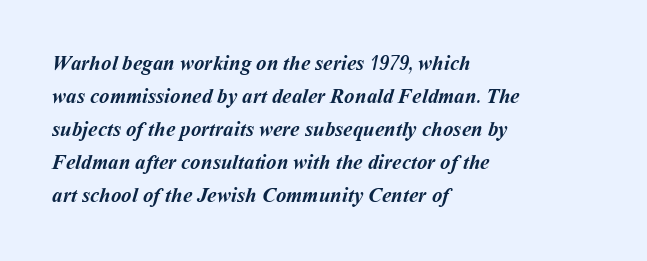
Q: Is the text bold? A: Yes.
Q: Is the text underlined? A: No.
Q: How is the paragraph aligned? A: Left-aligned.
Q: Is the spacing between letters normal or unusually wide? A: Normal.
Q: Is the spacing between lines tight, normal or loose? A: Normal.
